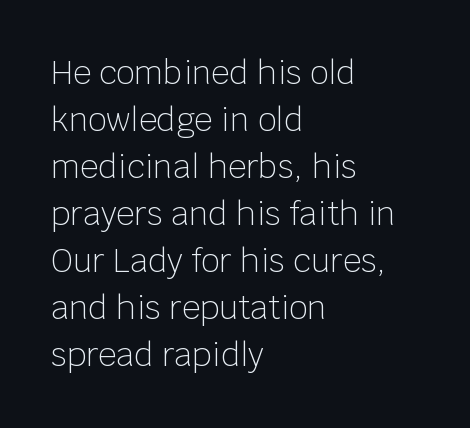
{"serif": "no", "italic": "no", "bold": "no", "weight": "light", "width": "normal", "stroke_contrast": "low", "x_height": "large", "monospaced": "no", "underline": "no", "align": "left", "line_spacing": "normal", "line_spacing_ratio": 1.47, "letter_spacing": "normal", "letter_spacing_em": 0.0, "glyph_px": 32}
